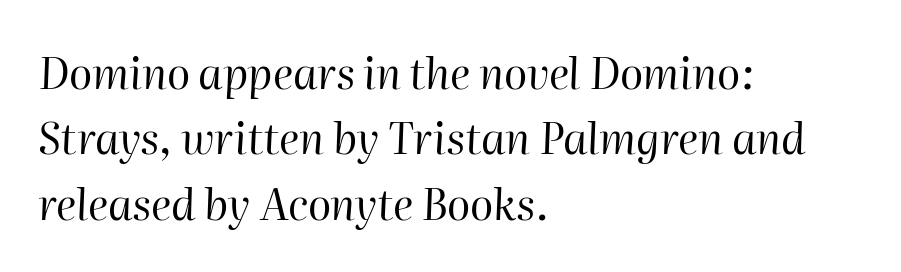
{"italic": "yes", "lean": "right", "slant_degrees": 2, "bold": "no", "weight": "regular", "width": "normal", "stroke_contrast": "high", "x_height": "medium", "monospaced": "no", "underline": "no", "align": "left", "line_spacing": "normal", "line_spacing_ratio": 1.52, "letter_spacing": "normal", "letter_spacing_em": 0.0, "glyph_px": 43}
